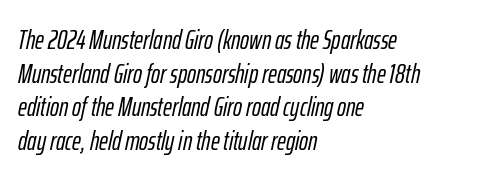
{"italic": "yes", "lean": "right", "slant_degrees": 12, "underline": "no", "align": "left", "line_spacing": "normal", "line_spacing_ratio": 1.25, "letter_spacing": "normal", "letter_spacing_em": 0.0, "glyph_px": 27}
